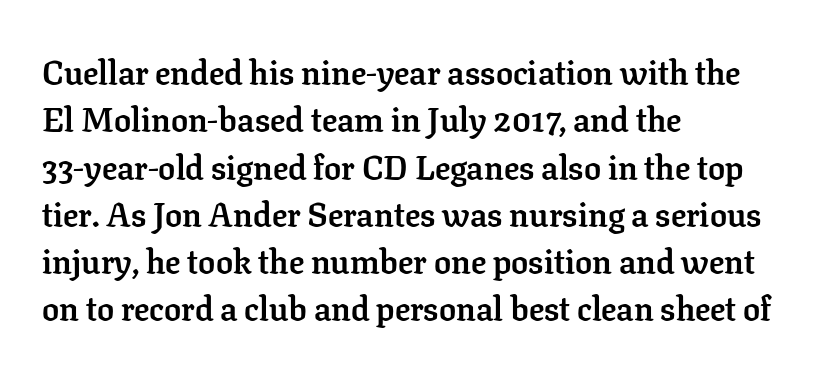
Q: Is the text bold? A: Yes.
Q: Is the text italic (slanted)? A: No, it is upright.
Q: Is the typeface a serif or a sans-serif typeface? A: Serif.
Q: Is the text underlined? A: No.
Q: How is the paragraph aligned? A: Left-aligned.
Q: Is the spacing between letters normal or unusually wide? A: Normal.
Q: Is the spacing between lines tight, normal or loose? A: Normal.
Q: Width (condensed, normal, or wide)? A: Normal.
Q: Stroke contrast? A: Low.
Q: x-height? A: Medium.
Q: Monospaced? A: No.
